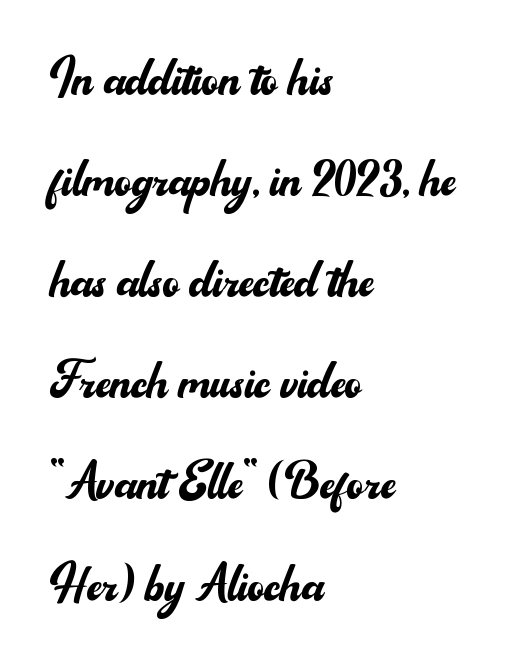
{"serif": "no", "bold": "no", "weight": "regular", "width": "normal", "stroke_contrast": "medium", "x_height": "small", "monospaced": "no", "underline": "no", "align": "left", "line_spacing": "normal", "line_spacing_ratio": 1.58, "letter_spacing": "normal", "letter_spacing_em": 0.0, "glyph_px": 64}
